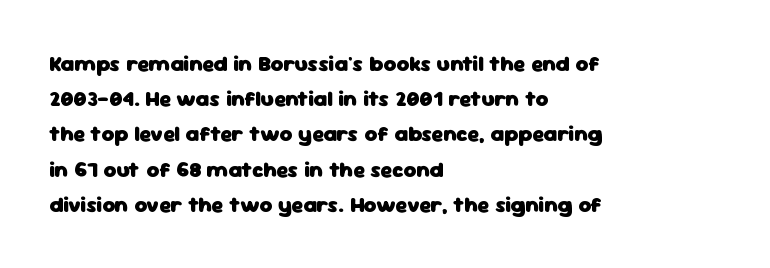
Q: Is the text bold? A: Yes.
Q: Is the text italic (slanted)? A: No, it is upright.
Q: Is the text underlined? A: No.
Q: How is the paragraph aligned? A: Left-aligned.
Q: Is the spacing between letters normal or unusually wide? A: Normal.
Q: Is the spacing between lines tight, normal or loose? A: Normal.
